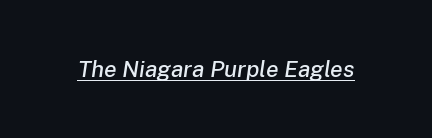
Q: Is the text italic (slanted)? A: Yes, it leans right by about 8 degrees.
Q: Is the text underlined? A: Yes.
Q: Is the spacing between letters normal or unusually wide? A: Normal.
